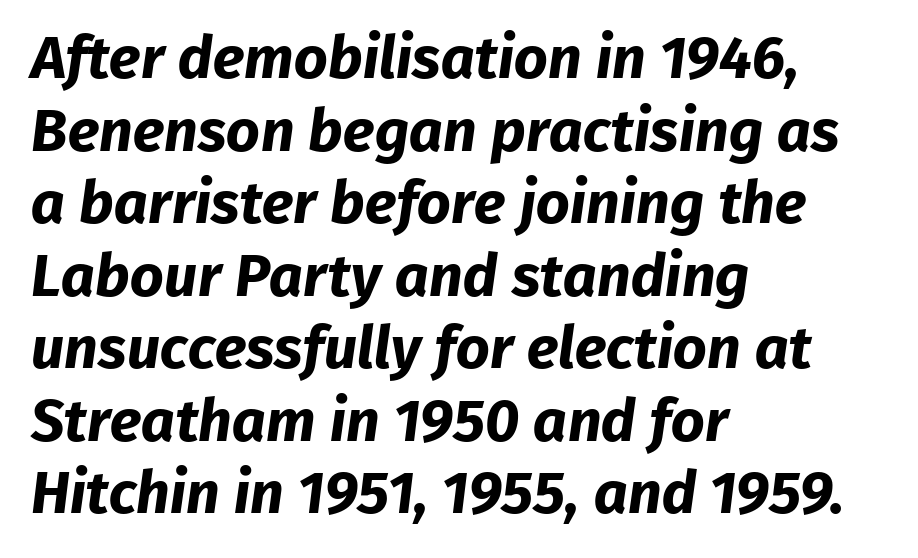
{"serif": "no", "bold": "yes", "weight": "bold", "width": "normal", "stroke_contrast": "low", "x_height": "medium", "monospaced": "no", "underline": "no", "align": "left", "line_spacing_ratio": 1.23, "letter_spacing": "normal", "letter_spacing_em": 0.0, "glyph_px": 59}
